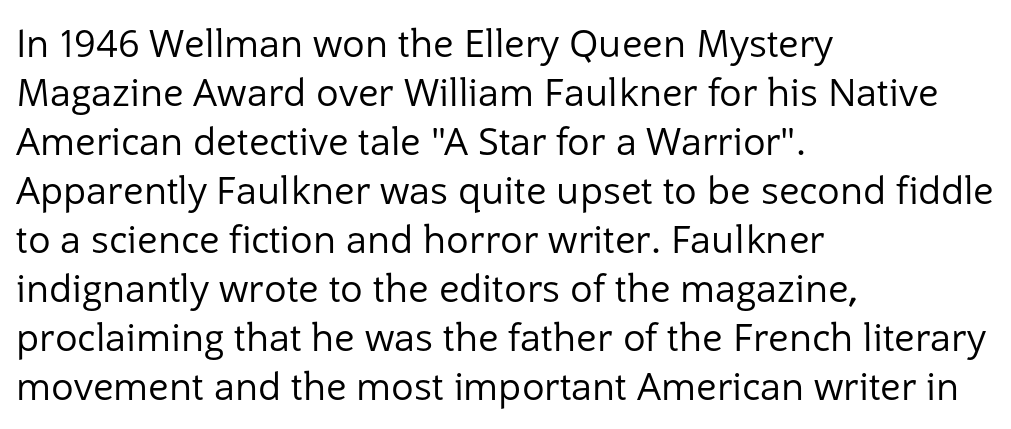
Q: Is the text bold? A: No.
Q: Is the text italic (slanted)? A: No, it is upright.
Q: Is the typeface a serif or a sans-serif typeface? A: Sans-serif.
Q: Is the text underlined? A: No.
Q: How is the paragraph aligned? A: Left-aligned.
Q: Is the spacing between letters normal or unusually wide? A: Normal.
Q: Is the spacing between lines tight, normal or loose? A: Normal.
Q: Width (condensed, normal, or wide)? A: Normal.
Q: Stroke contrast? A: Low.
Q: x-height? A: Medium.
Q: Monospaced? A: No.
